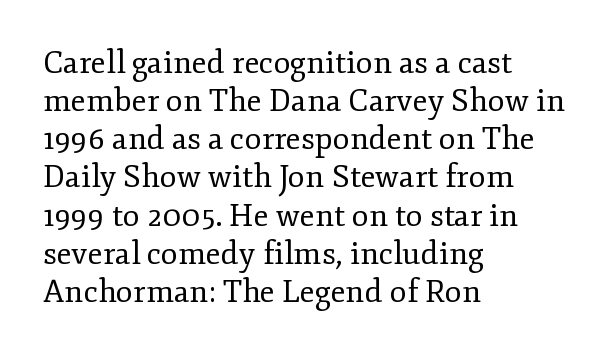
The image shows 31 px regular-weight serif type, upright; set left-aligned, line spacing 1.23x, normal letter spacing, not underlined; low stroke contrast and a small x-height.
